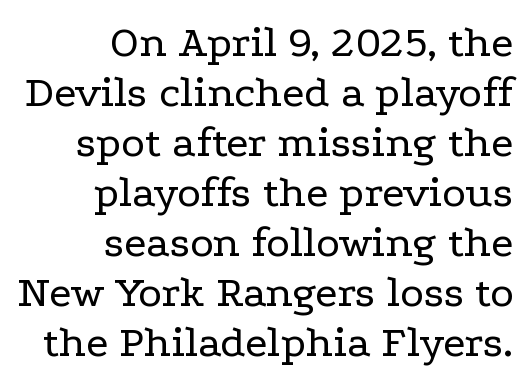
You can tell from the footed stems that serif type was used. Note the varied advance widths — an 'i' is clearly narrower than an 'm'. No italicization has been applied; the sample stays upright. Letters rest on an invisible, unmarked baseline. How are the letters spaced? Ordinarily, with no added tracking. The typesetter chose a ragged-left arrangement here.
